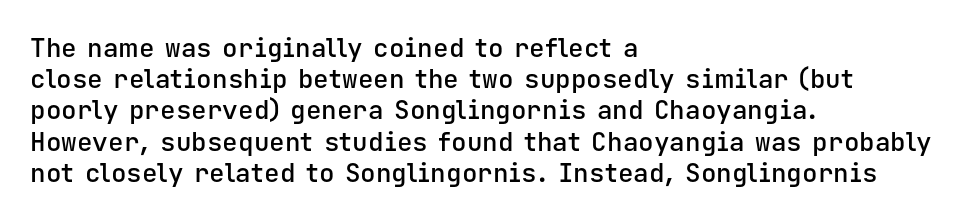
The image shows 26 px text type, upright; set left-aligned, line spacing 1.2x, normal letter spacing, not underlined.
